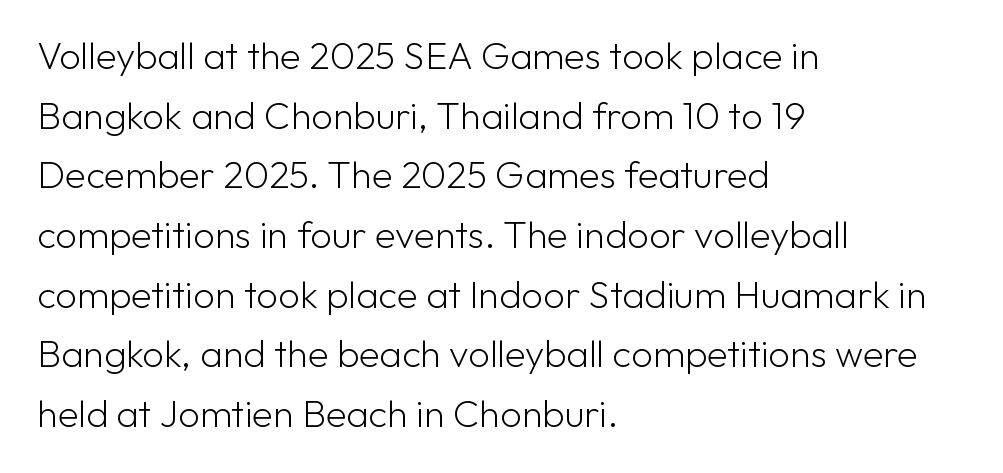
Q: Is the text bold? A: No.
Q: Is the text italic (slanted)? A: No, it is upright.
Q: Is the typeface a serif or a sans-serif typeface? A: Sans-serif.
Q: Is the text underlined? A: No.
Q: How is the paragraph aligned? A: Left-aligned.
Q: Is the spacing between letters normal or unusually wide? A: Normal.
Q: Is the spacing between lines tight, normal or loose? A: Normal.
Q: Width (condensed, normal, or wide)? A: Normal.
Q: Stroke contrast? A: Low.
Q: x-height? A: Medium.
Q: Monospaced? A: No.
